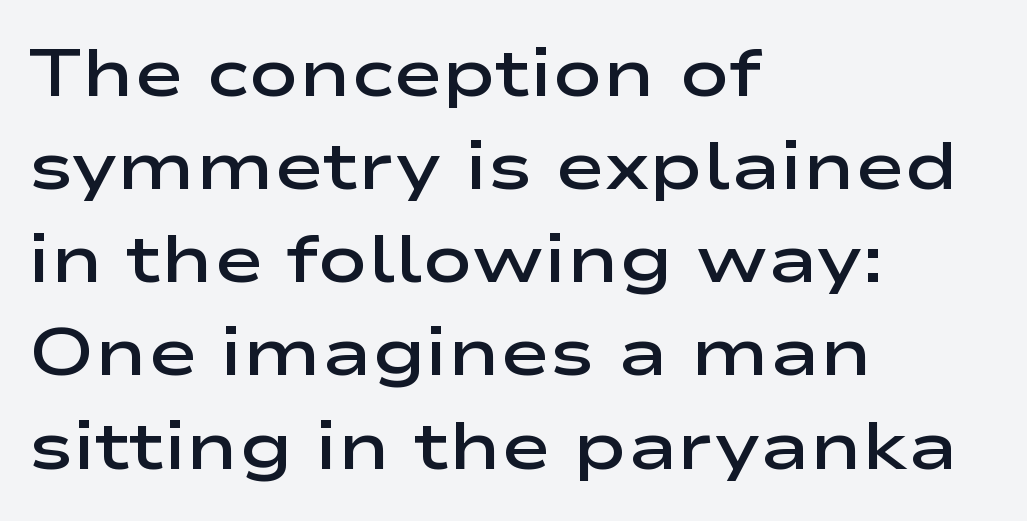
The image shows 67 px semibold, wide sans-serif type, upright; set left-aligned, normal line spacing (1.39x), normal letter spacing, not underlined; low stroke contrast and a medium x-height.
